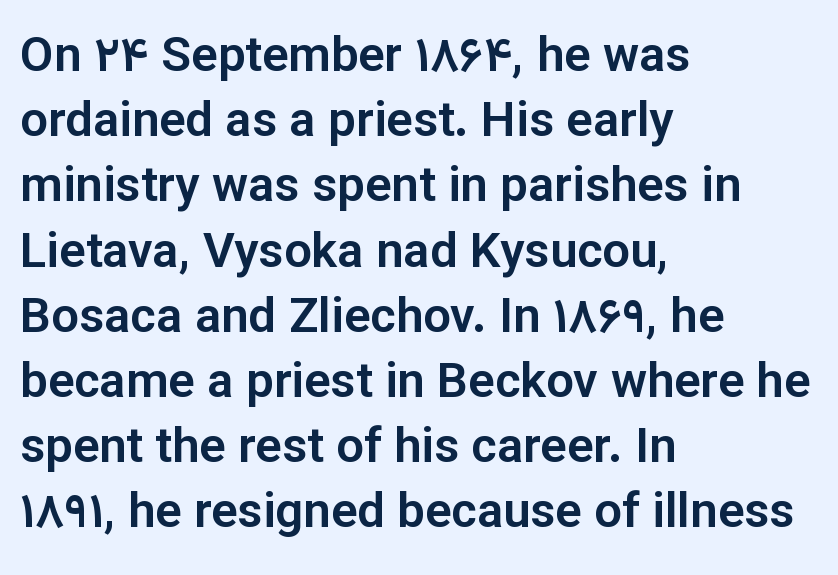
Q: Is the text italic (slanted)? A: No, it is upright.
Q: Is the typeface a serif or a sans-serif typeface? A: Sans-serif.
Q: Is the text underlined? A: No.
Q: How is the paragraph aligned? A: Left-aligned.
Q: Is the spacing between letters normal or unusually wide? A: Normal.
Q: Is the spacing between lines tight, normal or loose? A: Normal.
Q: Width (condensed, normal, or wide)? A: Normal.
Q: Stroke contrast? A: Low.
Q: x-height? A: Medium.
Q: Monospaced? A: No.
